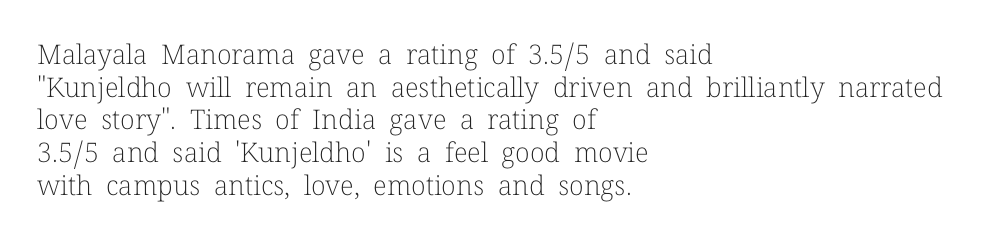
What stands out about the letter spacing? Nothing — it is the standard amount. This is not heavy type; no bold has been used. Just letters on the line, the space beneath them empty. Notice how the stems are strictly vertical — no italics here. This rendering uses left alignment, leaving the right contour irregular.
